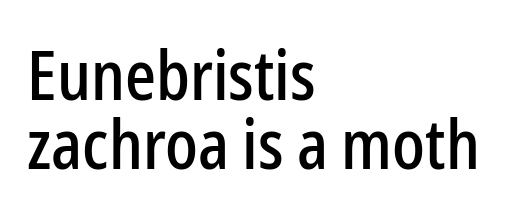
Q: Is the text italic (slanted)? A: No, it is upright.
Q: Is the typeface a serif or a sans-serif typeface? A: Sans-serif.
Q: Is the text underlined? A: No.
Q: How is the paragraph aligned? A: Left-aligned.
Q: Is the spacing between letters normal or unusually wide? A: Normal.
Q: Is the spacing between lines tight, normal or loose? A: Tight.
Q: Width (condensed, normal, or wide)? A: Condensed.
Q: Stroke contrast? A: Low.
Q: x-height? A: Medium.
Q: Monospaced? A: No.
